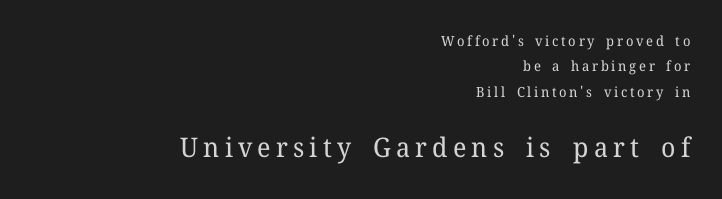
The image shows 27 px text type, upright; set right-aligned, line spacing 1.82x, not underlined; the second (bottom) block is 1.93x larger.
